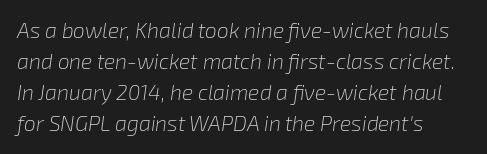
{"italic": "yes", "lean": "right", "slant_degrees": 8, "bold": "no", "underline": "no", "align": "left", "line_spacing": "normal", "line_spacing_ratio": 1.48, "letter_spacing": "normal", "letter_spacing_em": 0.0, "glyph_px": 21}
